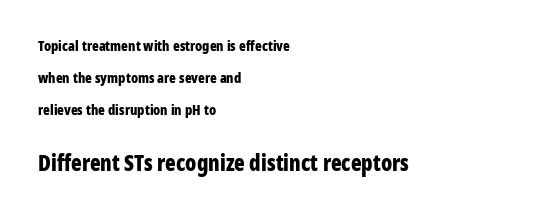
{"italic": "no", "bold": "yes", "underline": "no", "align": "left", "line_spacing": "loose", "line_spacing_ratio": 2.27, "letter_spacing": "normal", "letter_spacing_em": 0.0, "larger_block": "second", "size_ratio": 1.57, "glyph_px": 22}
